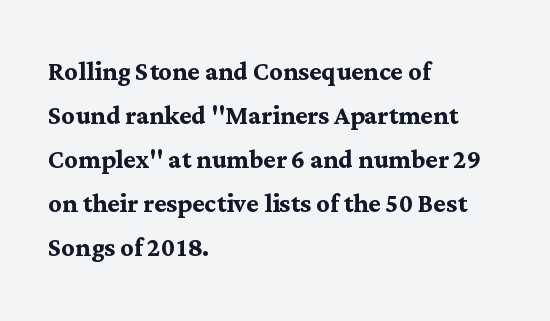
{"serif": "yes", "italic": "no", "bold": "yes", "weight": "semibold", "width": "normal", "stroke_contrast": "medium", "x_height": "medium", "monospaced": "no", "underline": "no", "align": "left", "line_spacing": "normal", "line_spacing_ratio": 1.33, "letter_spacing": "normal", "letter_spacing_em": 0.0, "glyph_px": 33}
